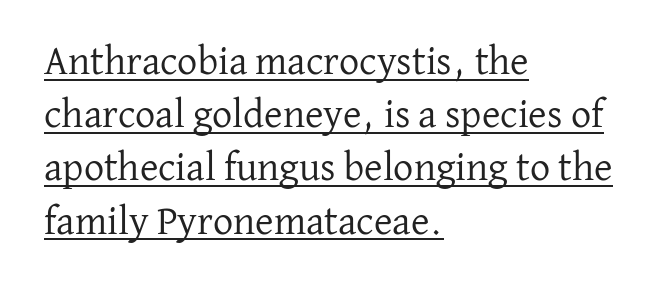
Q: Is the text bold? A: No.
Q: Is the text italic (slanted)? A: No, it is upright.
Q: Is the typeface a serif or a sans-serif typeface? A: Serif.
Q: Is the text underlined? A: Yes.
Q: How is the paragraph aligned? A: Left-aligned.
Q: Is the spacing between letters normal or unusually wide? A: Normal.
Q: Is the spacing between lines tight, normal or loose? A: Normal.
Q: Width (condensed, normal, or wide)? A: Normal.
Q: Stroke contrast? A: Low.
Q: x-height? A: Medium.
Q: Monospaced? A: No.
